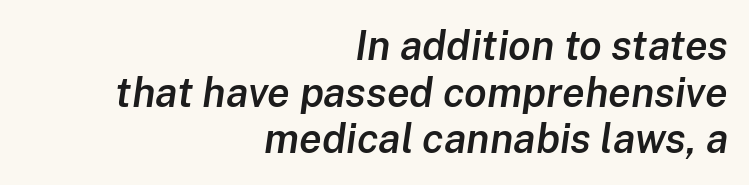
A typesetter would mark this as italic. Stems and bowls a touch heavier than normal — semibold. The lines in this sample share a right terminus and differ only in where they begin. The letters advance in unequal steps, a hallmark of proportional type. The passage shown is not underscored anywhere. Interline gaps are noticeably narrow in this sample.
